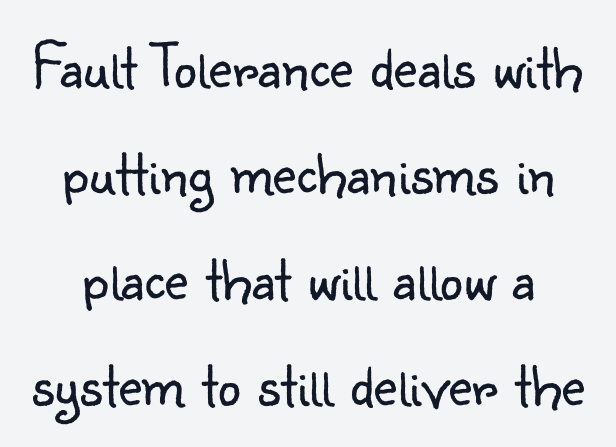
The image shows 65 px light sans-serif type, upright; set normal line spacing (1.63x), normal letter spacing, not underlined; low stroke contrast and a small x-height.
